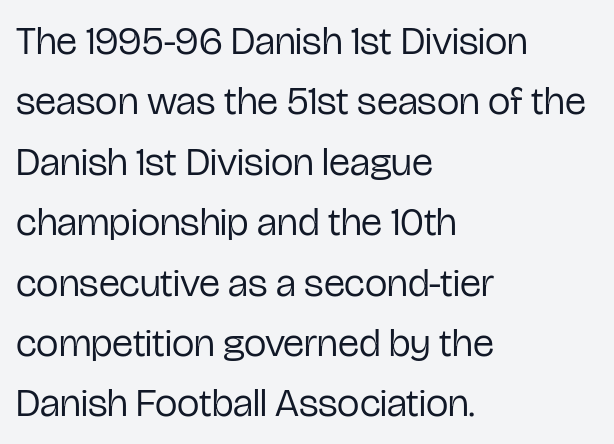
This sample is left-justified, so line endings fall wherever the words run out. Each letter's strokes conclude bluntly, with no projecting serifs. Students, observe: this is what conventionally led text looks like. Notice how the stems are strictly vertical — no italics here. Varying glyph widths throughout — classic text-font behaviour. Words float on clear page, feet unadorned.
